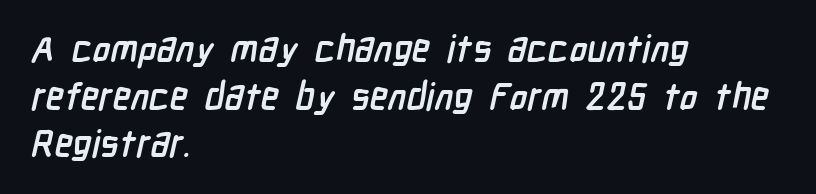
The image shows 37 px semibold, condensed sans-serif type; set left-aligned, normal line spacing (1.29x), normal letter spacing, not underlined; low stroke contrast and a medium x-height.
